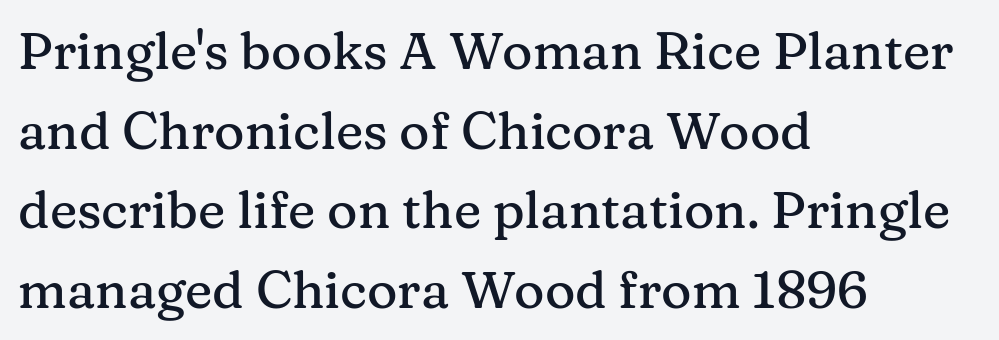
{"serif": "yes", "italic": "no", "width": "normal", "stroke_contrast": "medium", "x_height": "medium", "monospaced": "no", "underline": "no", "align": "left", "line_spacing": "normal", "line_spacing_ratio": 1.53, "letter_spacing": "normal", "letter_spacing_em": 0.0, "glyph_px": 52}
